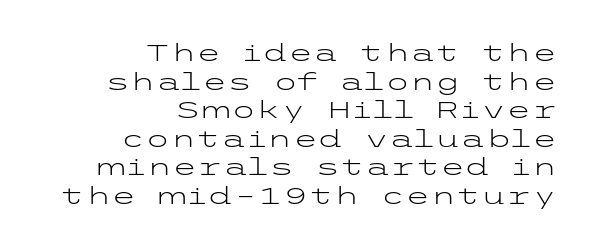
Typeset ragged left — the right edge is the straight one. Check under the words: just untouched page. Ink coverage per letter is moderate at most. Italic? Not at all — the glyphs are vertical.
